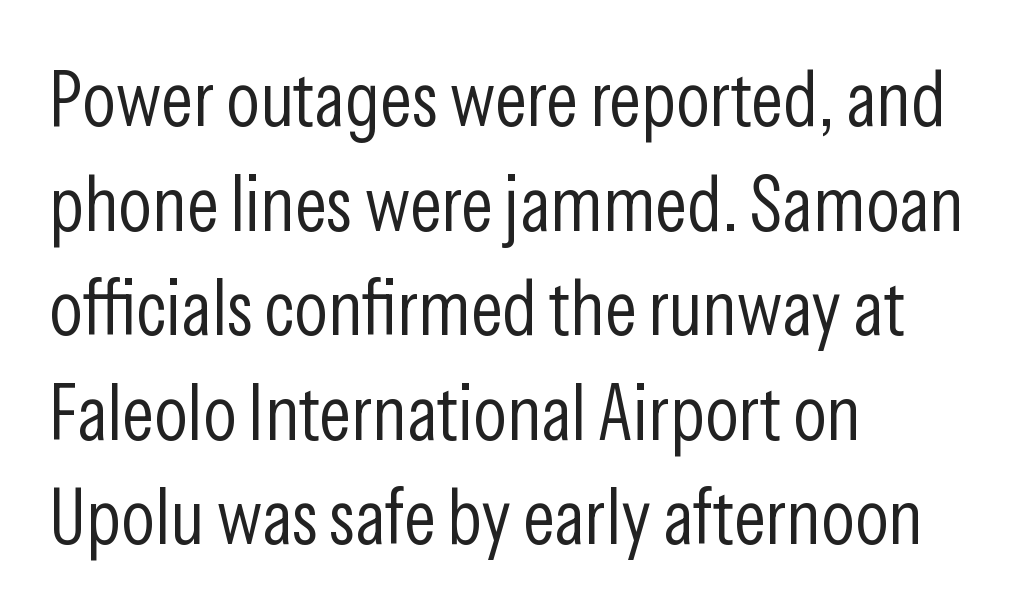
The image shows 78 px light, condensed sans-serif type, upright; set left-aligned, normal line spacing (1.34x), normal letter spacing, not underlined; low stroke contrast and a medium x-height.
